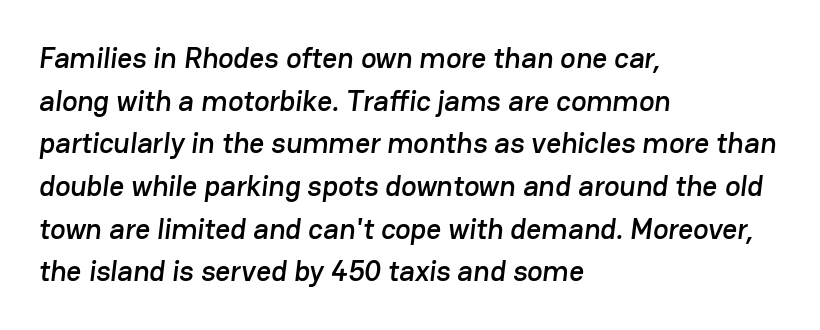
The image shows 29 px sans-serif type; set left-aligned, normal line spacing (1.47x), normal letter spacing, not underlined; low stroke contrast and a medium x-height.
